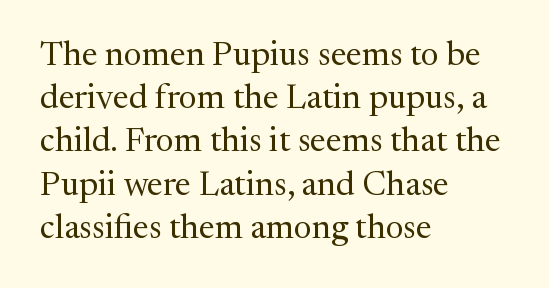
The image shows 34 px regular-weight serif type, upright; set left-aligned, normal line spacing (1.27x), normal letter spacing, not underlined; medium stroke contrast and a medium x-height.
